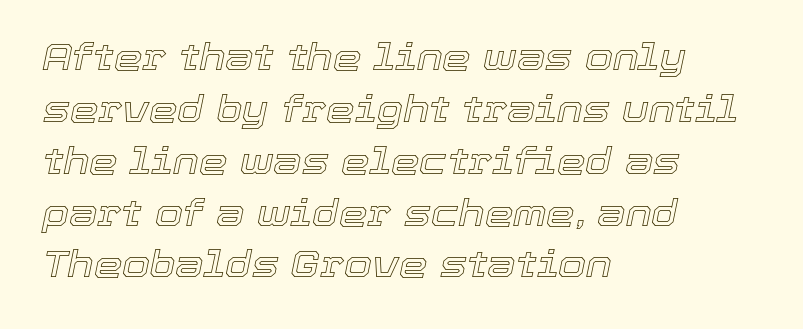
The image shows 36 px text type, italic (leaning right); set left-aligned, normal line spacing (1.44x), normal letter spacing, not underlined; a medium x-height.
